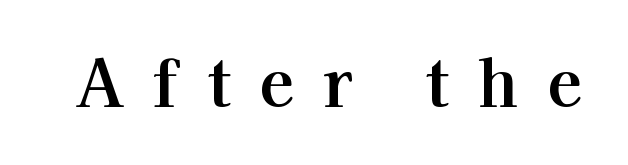
Q: Is the text italic (slanted)? A: No, it is upright.
Q: Is the typeface a serif or a sans-serif typeface? A: Serif.
Q: Is the text underlined? A: No.
Q: Is the spacing between letters normal or unusually wide? A: Unusually wide.
Q: Width (condensed, normal, or wide)? A: Normal.
Q: Stroke contrast? A: High.
Q: x-height? A: Medium.
Q: Monospaced? A: No.
